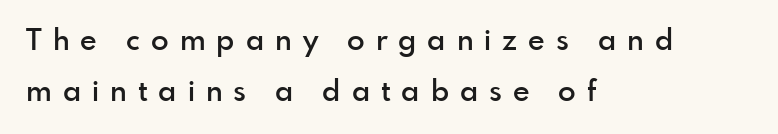
Regarding serifs, this sample does without them. The glyphs are unaccompanied by any horizontal stroke below them. This is the regular roman posture of the typeface. Does the copy run flush right? No — it runs flush left. Stroke thickness is moderately raised; the sample reads as semibold.
